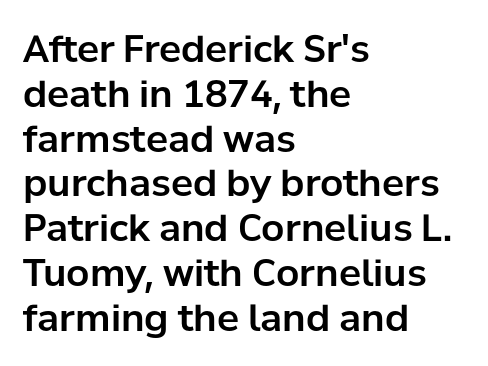
The image shows 37 px sans-serif type, upright; set left-aligned, line spacing 1.21x, normal letter spacing, not underlined; low stroke contrast and a medium x-height.
